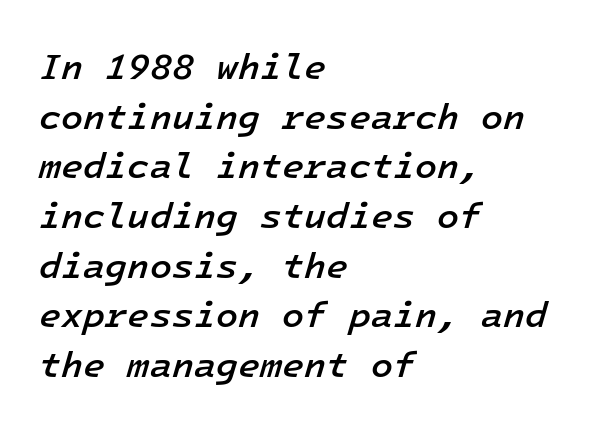
Q: Is the text bold? A: Semi-bold.
Q: Is the text italic (slanted)? A: Yes, it leans right by about 16 degrees.
Q: Is the text underlined? A: No.
Q: How is the paragraph aligned? A: Left-aligned.
Q: Is the spacing between letters normal or unusually wide? A: Normal.
Q: Is the spacing between lines tight, normal or loose? A: Normal.
Q: Width (condensed, normal, or wide)? A: Normal.
Q: Stroke contrast? A: Low.
Q: x-height? A: Medium.
Q: Monospaced? A: Yes.
